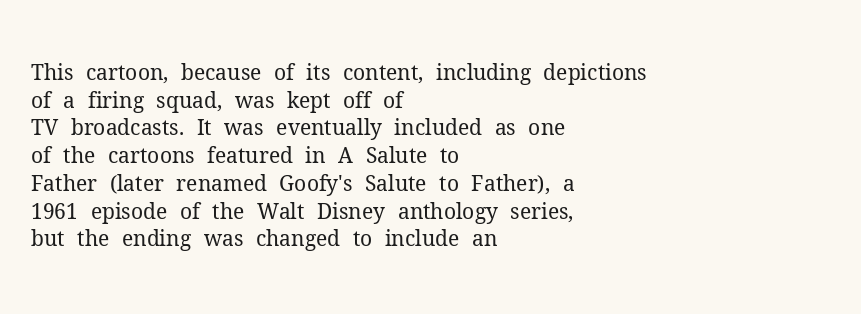
{"italic": "no", "bold": "no", "underline": "no", "align": "left", "line_spacing": "normal", "line_spacing_ratio": 1.32, "letter_spacing": "normal", "letter_spacing_em": 0.0, "glyph_px": 21}
